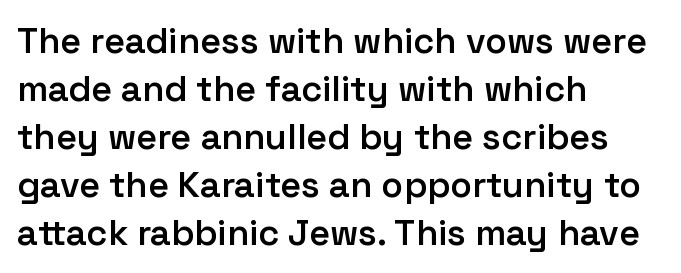
{"serif": "no", "italic": "no", "bold": "semi", "weight": "semibold", "width": "normal", "stroke_contrast": "low", "x_height": "medium", "monospaced": "no", "underline": "no", "align": "left", "line_spacing": "normal", "line_spacing_ratio": 1.33, "letter_spacing": "normal", "letter_spacing_em": 0.0, "glyph_px": 36}
